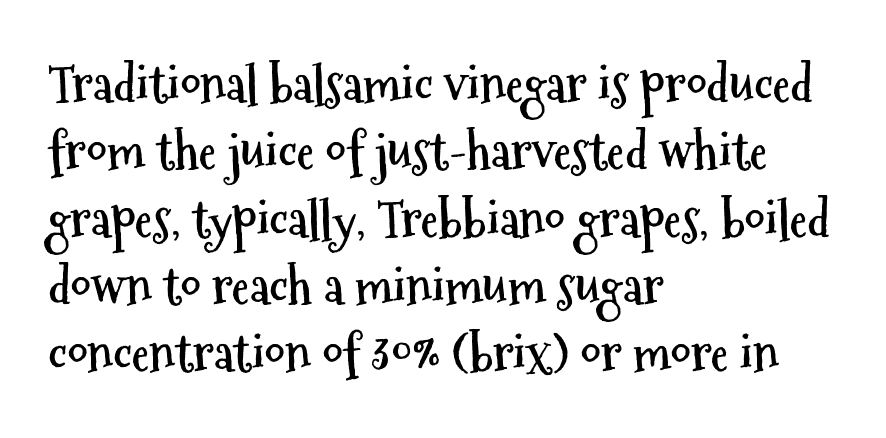
Q: Is the text bold? A: Yes.
Q: Is the text italic (slanted)? A: No, it is upright.
Q: Is the typeface a serif or a sans-serif typeface? A: Sans-serif.
Q: Is the text underlined? A: No.
Q: How is the paragraph aligned? A: Left-aligned.
Q: Is the spacing between letters normal or unusually wide? A: Normal.
Q: Is the spacing between lines tight, normal or loose? A: Normal.
Q: Width (condensed, normal, or wide)? A: Condensed.
Q: Stroke contrast? A: Medium.
Q: x-height? A: Medium.
Q: Monospaced? A: No.
